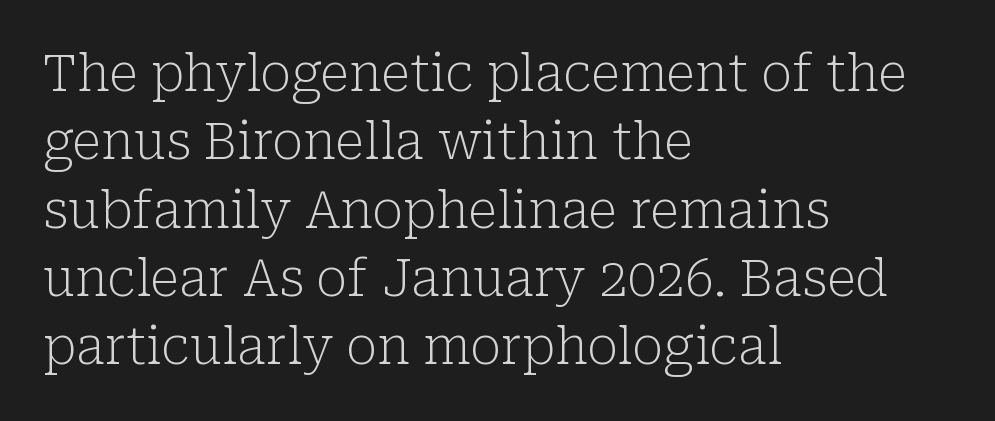
Clear beneath every line of the passage. Proportional: the letters do not fall into vertical columns. A student would call this left alignment; a typographer would say flush left, rag right. On a weight scale, this lands at 450 or below.
